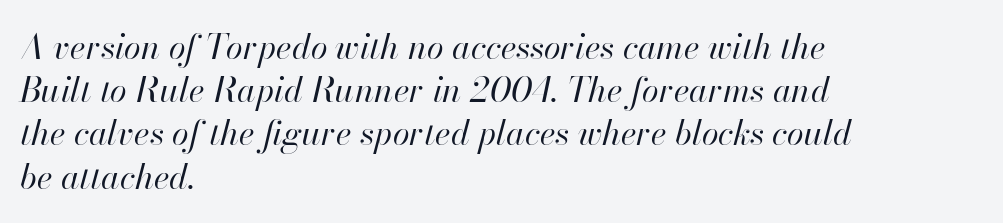
Weight class: somewhere from thin through regular. Designer's note — italics engaged. Check under the words: just untouched page. Is this a fixed-width face? No — the glyphs have proportional, varying widths. The letterforms sit shoulder to shoulder at normal distance.
